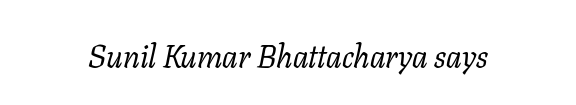
The image shows 32 px regular-weight serif type, italic (leaning right); set normal letter spacing, not underlined; low stroke contrast and a medium x-height.
